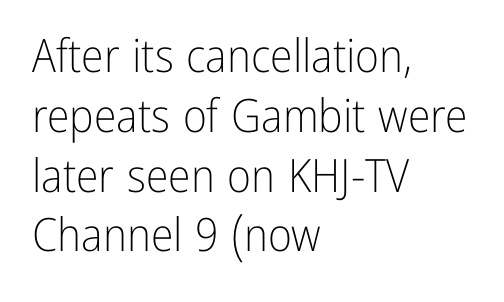
Compared with typical paragraphs, the rows here are spaced about the same. Decoration check: the copy has no underline. Letters have the restrained weight of plain body copy at most. The passage shown is typeset with a sans-serif family.
